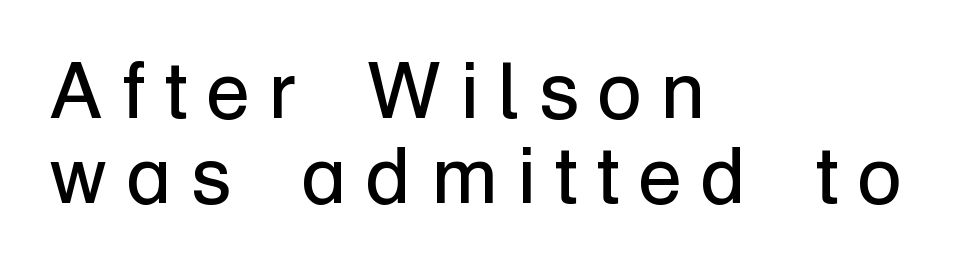
The image shows 80 px regular-weight sans-serif type, upright; set left-aligned, tight line spacing (1.06x), unusually wide letter spacing (+0.24 em), not underlined; low stroke contrast and a medium x-height.
